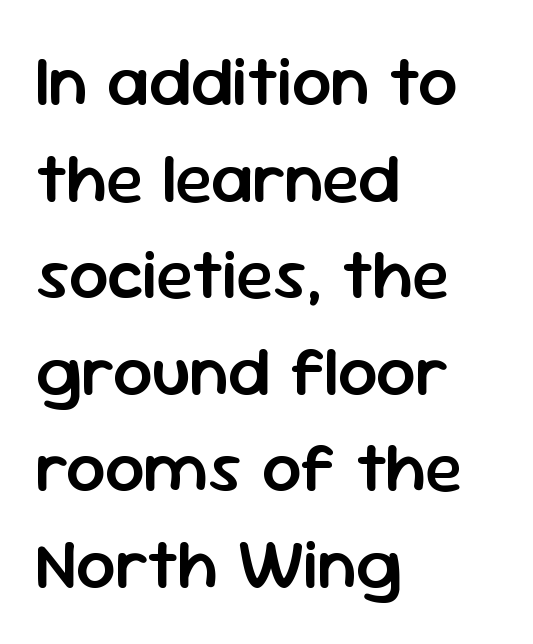
The vertical gap from one line to the next is medium. The type sits square on the baseline with zero lean. Weight: semibold (demi). Quick note: underline off.
